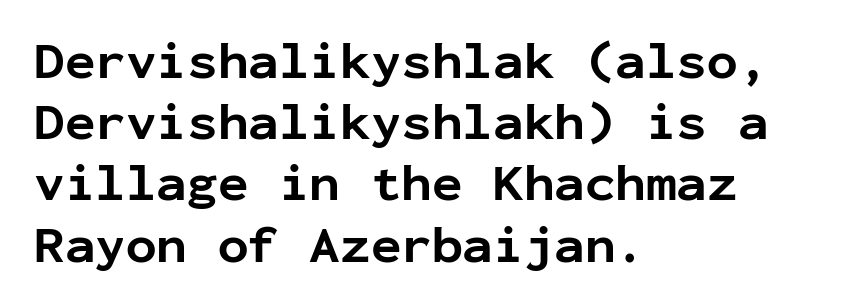
Q: Is the text bold? A: Yes.
Q: Is the text italic (slanted)? A: No, it is upright.
Q: Is the typeface a serif or a sans-serif typeface? A: Sans-serif.
Q: Is the text underlined? A: No.
Q: How is the paragraph aligned? A: Left-aligned.
Q: Is the spacing between letters normal or unusually wide? A: Normal.
Q: Width (condensed, normal, or wide)? A: Normal.
Q: Stroke contrast? A: Low.
Q: x-height? A: Medium.
Q: Monospaced? A: Yes.
